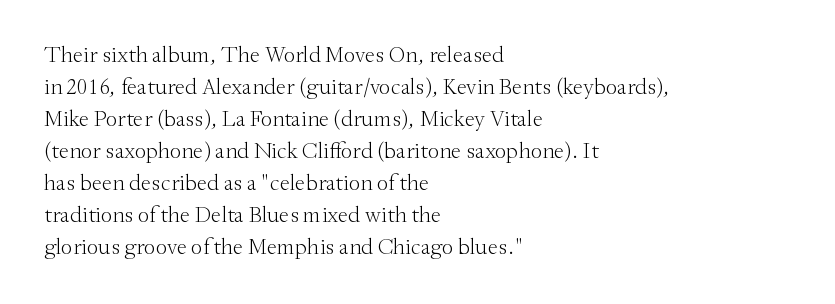
The image shows 23 px text type, upright; set left-aligned, normal line spacing (1.39x), normal letter spacing, not underlined.
